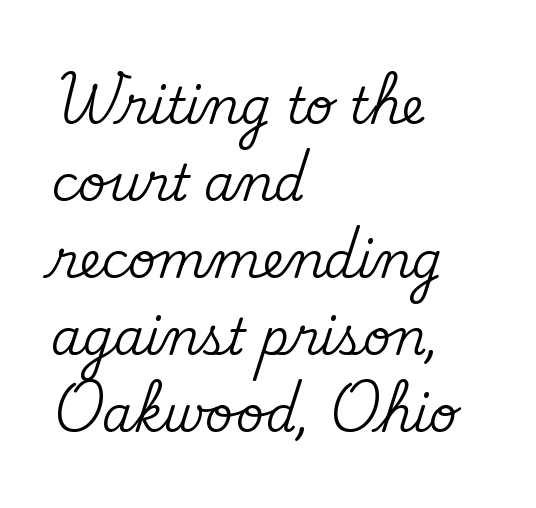
Q: Is the text italic (slanted)? A: Yes.
Q: Is the text underlined? A: No.
Q: How is the paragraph aligned? A: Left-aligned.
Q: Is the spacing between letters normal or unusually wide? A: Normal.
Q: Is the spacing between lines tight, normal or loose? A: Normal.
Q: Width (condensed, normal, or wide)? A: Normal.
Q: Stroke contrast? A: Medium.
Q: x-height? A: Small.
Q: Monospaced? A: No.
